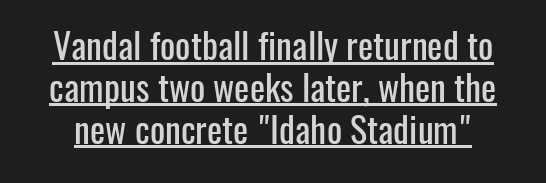
{"serif": "no", "italic": "no", "width": "condensed", "stroke_contrast": "low", "x_height": "medium", "monospaced": "no", "underline": "yes", "line_spacing_ratio": 1.16, "letter_spacing": "normal", "letter_spacing_em": 0.0, "glyph_px": 36}
